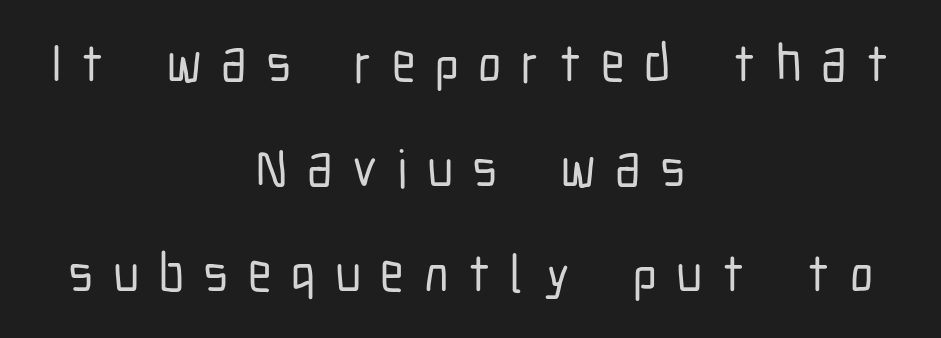
{"serif": "no", "italic": "no", "width": "condensed", "stroke_contrast": "low", "x_height": "medium", "monospaced": "no", "underline": "no", "align": "center", "line_spacing": "loose", "line_spacing_ratio": 1.98, "letter_spacing": "wide", "letter_spacing_em": 0.37, "glyph_px": 53}
